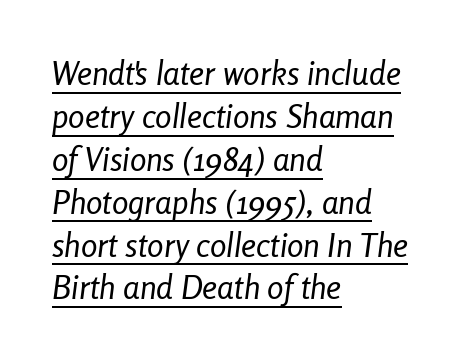
Each word holds together tightly as a unit, with standard inter-letter gaps. Looking at the ascenders, they clearly lean. Emphasis is given by a line drawn under the lettering. These lines are rendered in a variable-pitch font.
